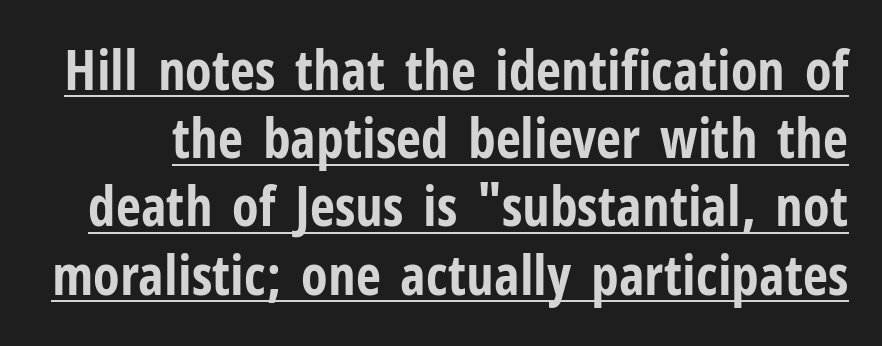
Proportional: the letters do not fall into vertical columns. You could call the tracking neutral — neither tight nor loose. You can see a thin bar hugging the bottom of the glyphs. These words are printed bold, with thick strokes throughout. Posture: vertical.
